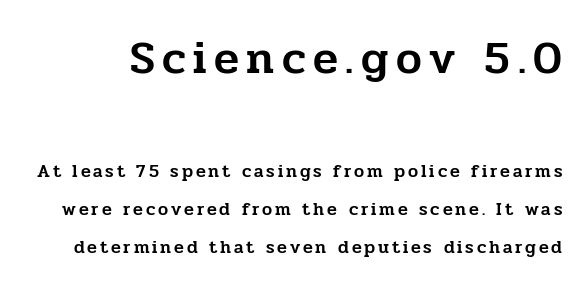
{"serif": "yes", "italic": "no", "width": "normal", "stroke_contrast": "low", "x_height": "medium", "monospaced": "no", "underline": "no", "line_spacing": "loose", "line_spacing_ratio": 2.13, "larger_block": "first", "size_ratio": 2.56, "glyph_px": 46}
